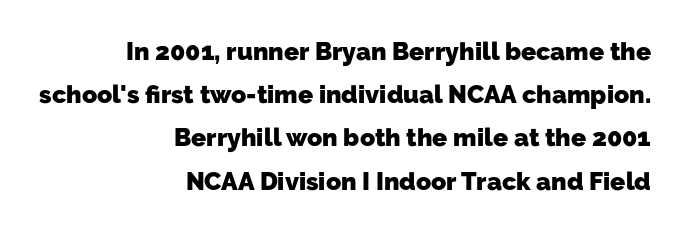
{"bold": "yes", "underline": "no", "align": "right", "line_spacing_ratio": 1.73, "letter_spacing": "normal", "letter_spacing_em": 0.0, "glyph_px": 25}
